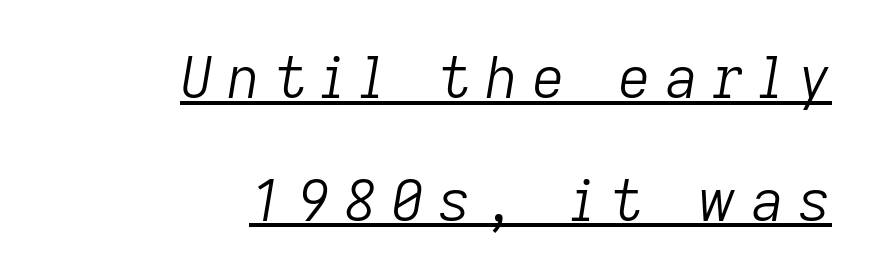
The image shows 57 px light type, italic (leaning right); set right-aligned, loose line spacing (2.15x), unusually wide letter spacing (+0.25 em), underlined; low stroke contrast and a medium x-height.
